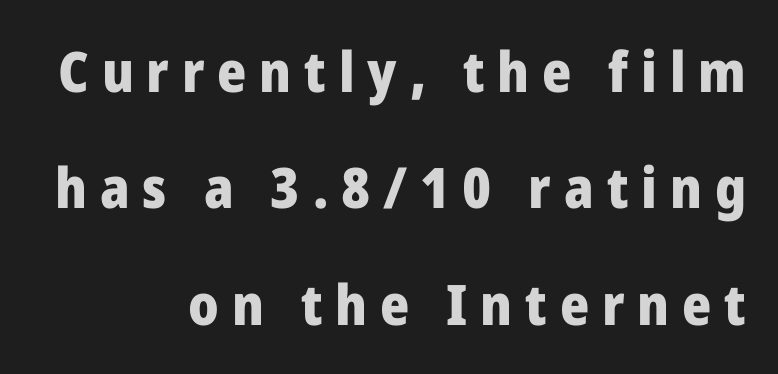
{"serif": "no", "italic": "no", "bold": "yes", "weight": "heavy", "width": "normal", "stroke_contrast": "low", "x_height": "medium", "monospaced": "no", "underline": "no", "align": "right", "line_spacing": "loose", "line_spacing_ratio": 2.08, "letter_spacing": "wide", "letter_spacing_em": 0.23, "glyph_px": 56}
